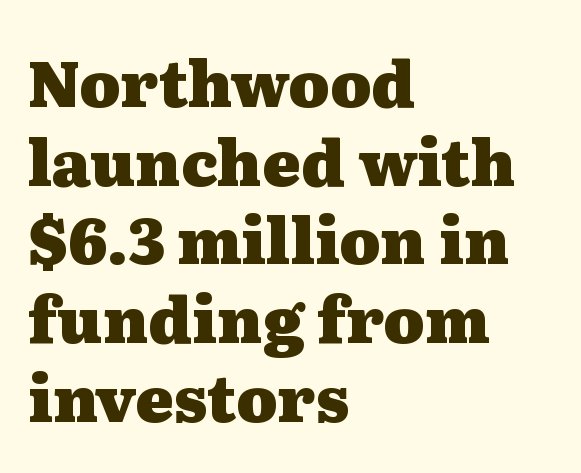
Compared with an ordinary text face, these strokes are far heavier — a full bold. Clear beneath every line of the passage. You could call the tracking neutral — neither tight nor loose. Each letter keeps its own natural width here, so spacing adapts to shape. Font category for this specimen: serif.
